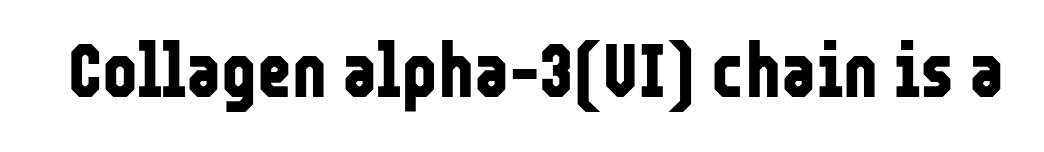
{"serif": "no", "italic": "no", "bold": "yes", "weight": "bold", "width": "condensed", "stroke_contrast": "low", "x_height": "medium", "monospaced": "no", "underline": "no", "letter_spacing": "normal", "letter_spacing_em": 0.0, "glyph_px": 75}
